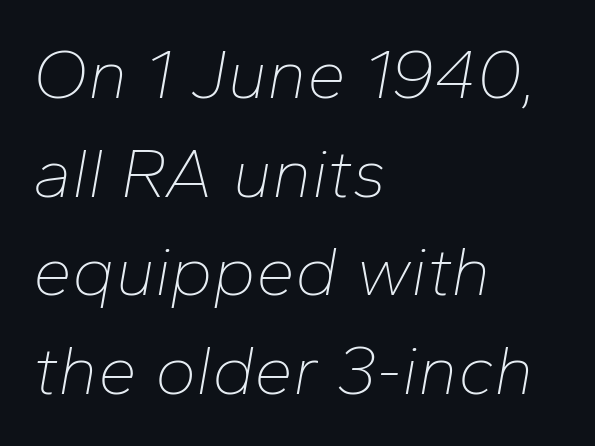
Q: Is the text bold? A: No.
Q: Is the text italic (slanted)? A: Yes, it leans right by about 10 degrees.
Q: Is the text underlined? A: No.
Q: How is the paragraph aligned? A: Left-aligned.
Q: Is the spacing between letters normal or unusually wide? A: Normal.
Q: Is the spacing between lines tight, normal or loose? A: Normal.
Q: Width (condensed, normal, or wide)? A: Normal.
Q: Stroke contrast? A: Low.
Q: x-height? A: Medium.
Q: Monospaced? A: No.
